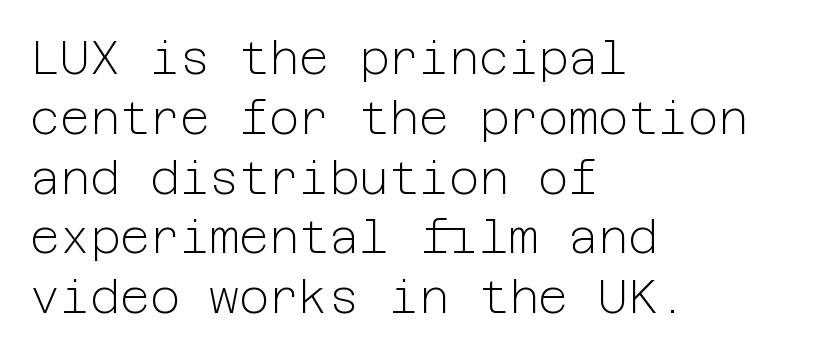
{"serif": "no", "italic": "no", "bold": "no", "weight": "light", "width": "normal", "stroke_contrast": "low", "x_height": "medium", "underline": "no", "align": "left", "line_spacing": "normal", "line_spacing_ratio": 1.3, "letter_spacing": "normal", "letter_spacing_em": 0.0, "glyph_px": 46}
